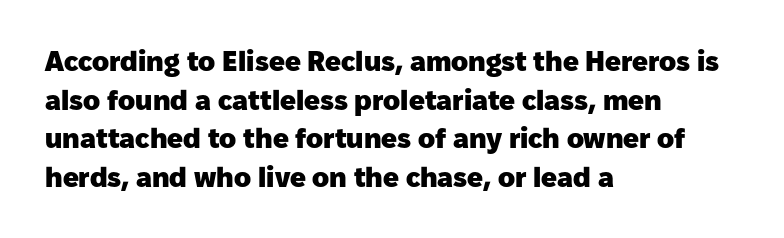
{"serif": "no", "italic": "no", "bold": "yes", "weight": "heavy", "width": "normal", "stroke_contrast": "low", "x_height": "medium", "monospaced": "no", "underline": "no", "align": "left", "line_spacing": "normal", "line_spacing_ratio": 1.38, "letter_spacing": "normal", "letter_spacing_em": 0.0, "glyph_px": 28}
